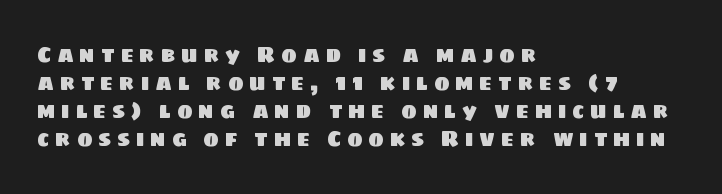
Vertically, the passage feels balanced, rows spaced as you'd expect. Check under the words: just untouched page. The rendering anchors every line to the left-hand side. Each word looks stretched out because of the extra space between its letters.
